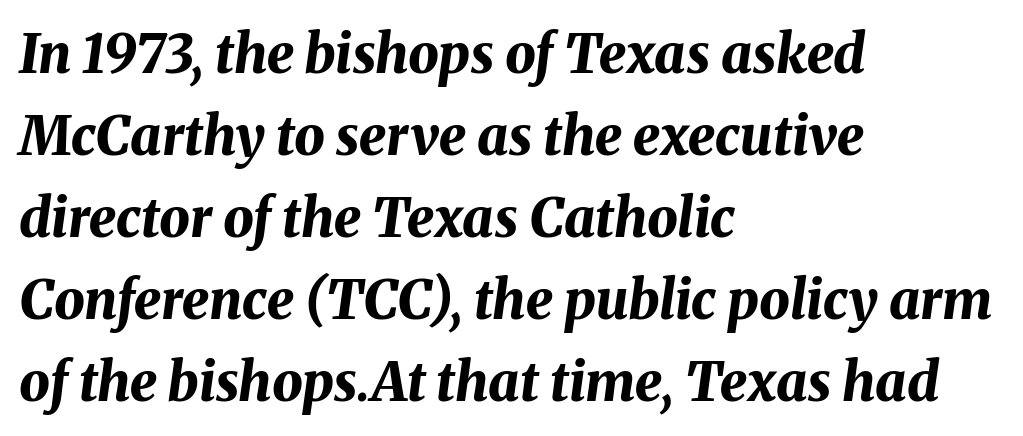
Q: Is the text bold? A: Yes.
Q: Is the text italic (slanted)? A: Yes, it leans right by about 8 degrees.
Q: Is the text underlined? A: No.
Q: How is the paragraph aligned? A: Left-aligned.
Q: Is the spacing between letters normal or unusually wide? A: Normal.
Q: Is the spacing between lines tight, normal or loose? A: Normal.
Q: Width (condensed, normal, or wide)? A: Normal.
Q: Stroke contrast? A: Medium.
Q: x-height? A: Medium.
Q: Monospaced? A: No.
